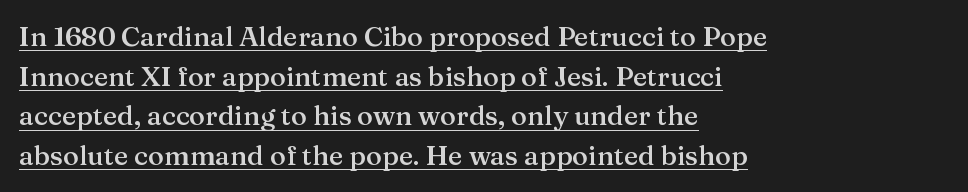
Each glyph is drawn with semibold strokes, heavier than normal yet not fully bold. The rendered words wear a rule along their underside. Rows of type keep a routine distance in the vertical direction. Tracking value appears to be zero — textbook default spacing. Every character sits straight up, as roman type does. The paragraph shown leans on its left margin.
